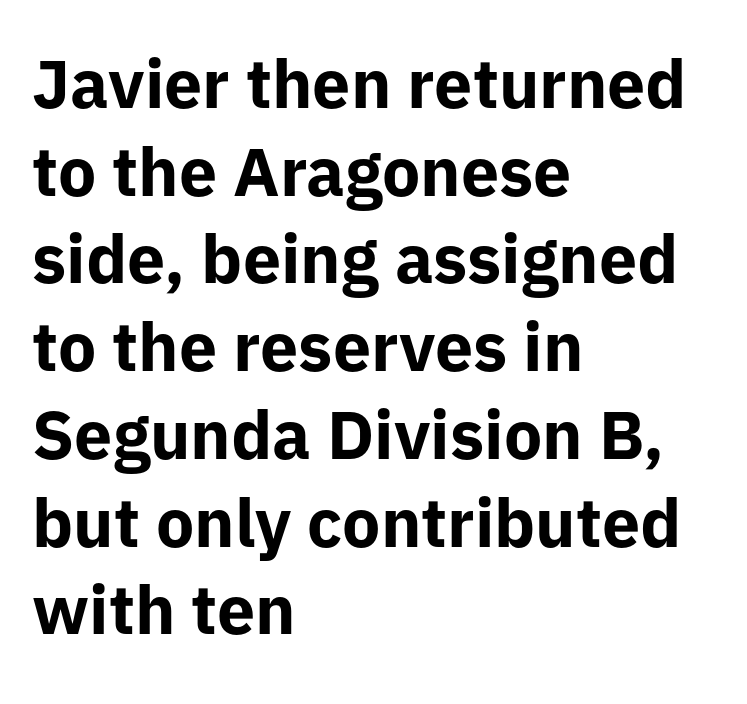
The image shows 68 px bold sans-serif type, upright; set left-aligned, normal line spacing (1.29x), normal letter spacing, not underlined; low stroke contrast and a medium x-height.
